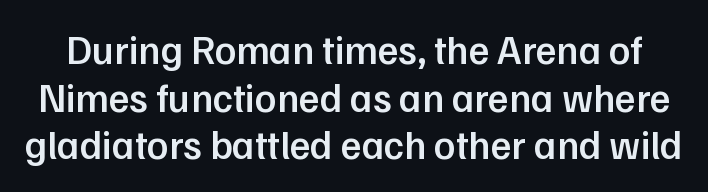
Posture: straight, roman, zero tilt. The strokes are fattened partway — semibold, not bold. Beneath every word, the page is bare. Examine the stroke ends and you'll find no serifs. Proportional: the letters do not fall into vertical columns.
